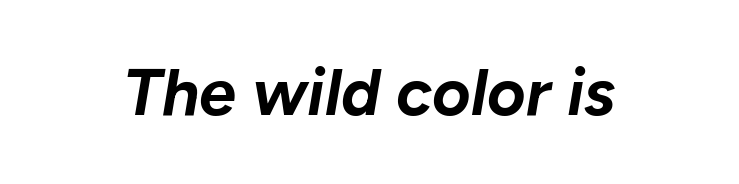
{"italic": "yes", "lean": "right", "slant_degrees": 10, "bold": "yes", "weight": "bold", "width": "normal", "stroke_contrast": "low", "x_height": "medium", "monospaced": "no", "underline": "no", "letter_spacing": "normal", "letter_spacing_em": 0.0, "glyph_px": 66}
